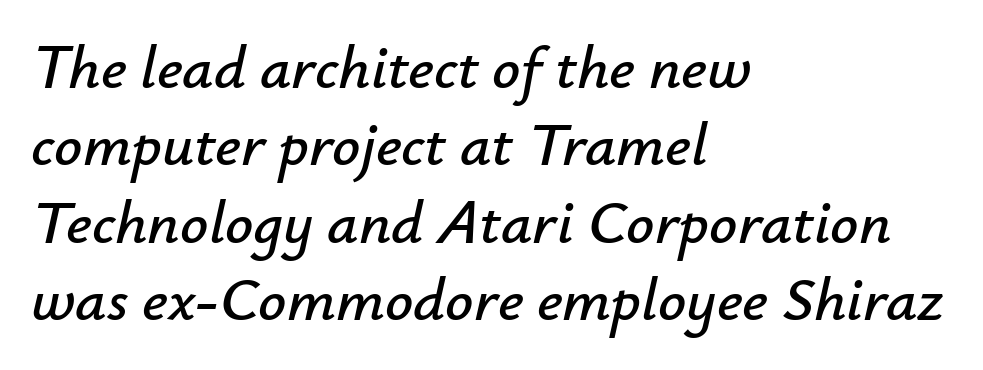
Q: Is the text italic (slanted)? A: Yes, it leans right by about 12 degrees.
Q: Is the text underlined? A: No.
Q: How is the paragraph aligned? A: Left-aligned.
Q: Is the spacing between letters normal or unusually wide? A: Normal.
Q: Is the spacing between lines tight, normal or loose? A: Normal.
Q: Width (condensed, normal, or wide)? A: Normal.
Q: Stroke contrast? A: Low.
Q: x-height? A: Small.
Q: Monospaced? A: No.
